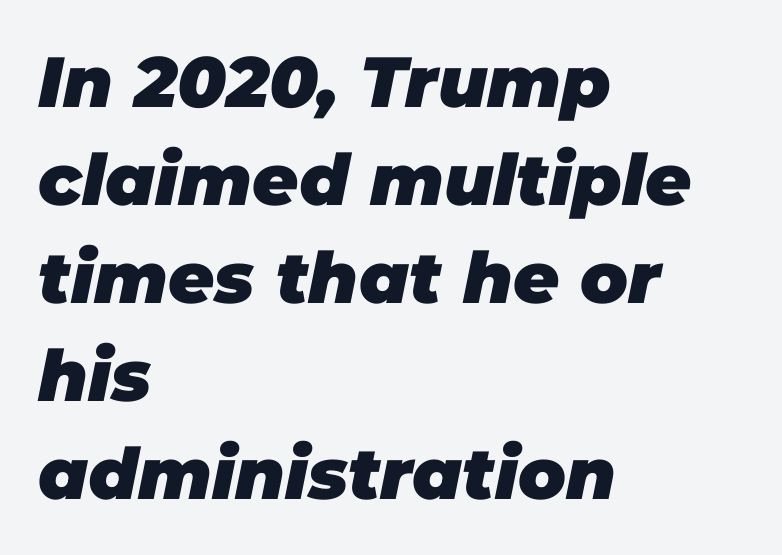
{"italic": "yes", "lean": "right", "slant_degrees": 11, "bold": "yes", "weight": "heavy", "width": "normal", "stroke_contrast": "low", "x_height": "large", "monospaced": "no", "underline": "no", "align": "left", "line_spacing": "normal", "line_spacing_ratio": 1.38, "letter_spacing": "normal", "letter_spacing_em": 0.0, "glyph_px": 71}
